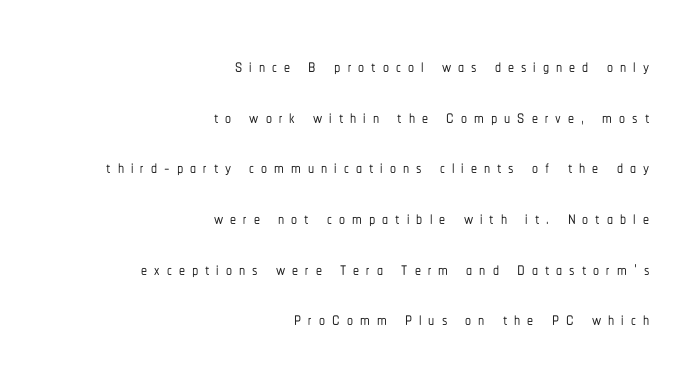
{"italic": "no", "underline": "no", "align": "right", "line_spacing": "loose", "line_spacing_ratio": 2.11, "letter_spacing": "wide", "letter_spacing_em": 0.29, "glyph_px": 24}
